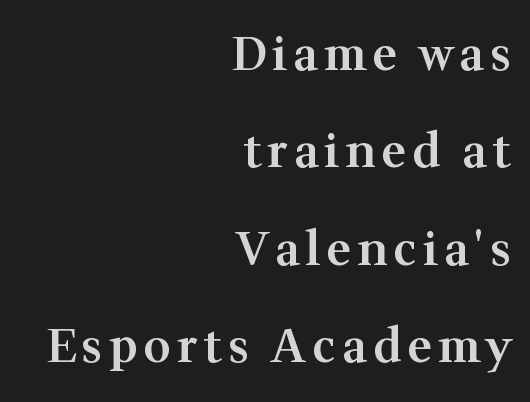
Q: Is the text bold? A: Semi-bold.
Q: Is the text italic (slanted)? A: No, it is upright.
Q: Is the typeface a serif or a sans-serif typeface? A: Serif.
Q: Is the text underlined? A: No.
Q: How is the paragraph aligned? A: Right-aligned.
Q: Is the spacing between lines tight, normal or loose? A: Loose.
Q: Width (condensed, normal, or wide)? A: Normal.
Q: Stroke contrast? A: Medium.
Q: x-height? A: Medium.
Q: Monospaced? A: No.
